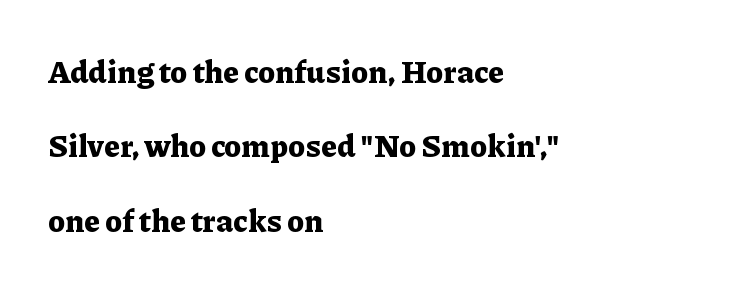
The image shows 31 px bold serif type, upright; set left-aligned, loose line spacing (2.4x), normal letter spacing, not underlined; low stroke contrast and a medium x-height.
